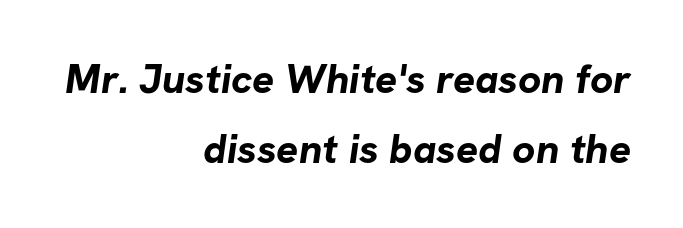
The lines are quadded right. Decoration check: the copy has no underline. The block of text has a typical density, with ordinary space between rows. The letters are bold, with thick, heavy strokes. Each letter keeps its own natural width here, so spacing adapts to shape. Students, note that the glyphs here touch the page at normal intervals.
